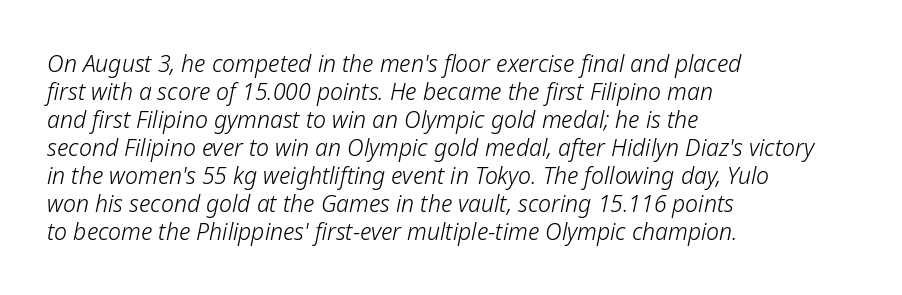
{"italic": "yes", "lean": "right", "slant_degrees": 12, "bold": "no", "underline": "no", "align": "left", "line_spacing_ratio": 1.22, "letter_spacing": "normal", "letter_spacing_em": 0.0, "glyph_px": 23}
